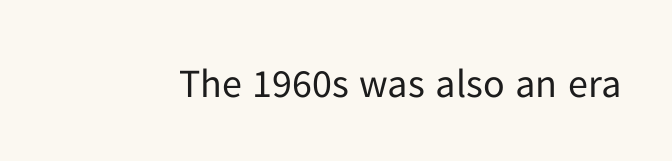
Q: Is the text bold? A: No.
Q: Is the text italic (slanted)? A: No, it is upright.
Q: Is the typeface a serif or a sans-serif typeface? A: Sans-serif.
Q: Is the text underlined? A: No.
Q: Is the spacing between letters normal or unusually wide? A: Normal.
Q: Width (condensed, normal, or wide)? A: Normal.
Q: Stroke contrast? A: Low.
Q: x-height? A: Medium.
Q: Monospaced? A: No.
